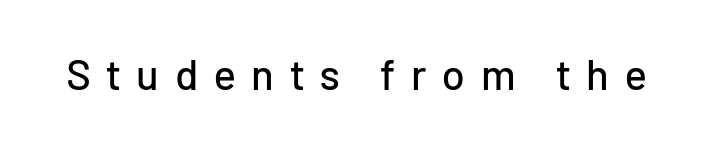
The image shows 42 px sans-serif type, upright; set unusually wide letter spacing (+0.38 em), not underlined; low stroke contrast and a medium x-height.
